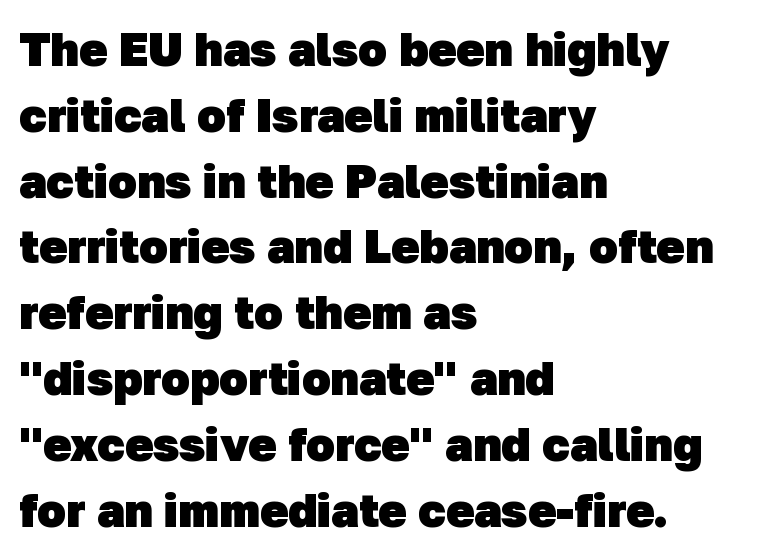
{"serif": "no", "bold": "yes", "weight": "heavy", "width": "normal", "stroke_contrast": "low", "x_height": "medium", "monospaced": "no", "underline": "no", "align": "left", "line_spacing": "normal", "line_spacing_ratio": 1.4, "letter_spacing": "normal", "letter_spacing_em": 0.0, "glyph_px": 47}
